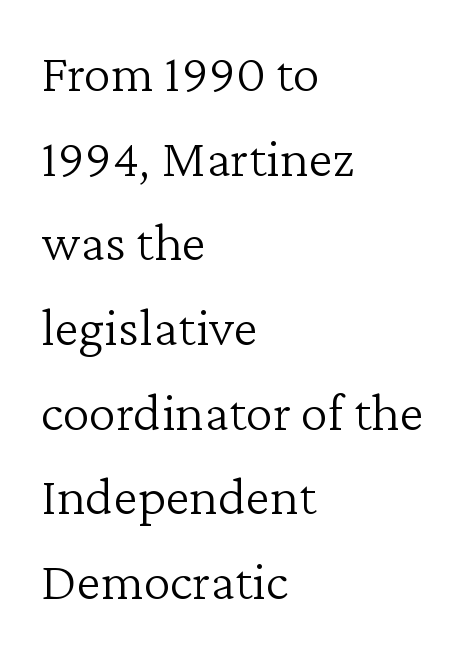
{"serif": "yes", "italic": "no", "bold": "no", "weight": "light", "width": "normal", "stroke_contrast": "low", "x_height": "medium", "monospaced": "no", "underline": "no", "align": "left", "line_spacing": "normal", "line_spacing_ratio": 1.54, "letter_spacing": "normal", "letter_spacing_em": 0.0, "glyph_px": 55}
